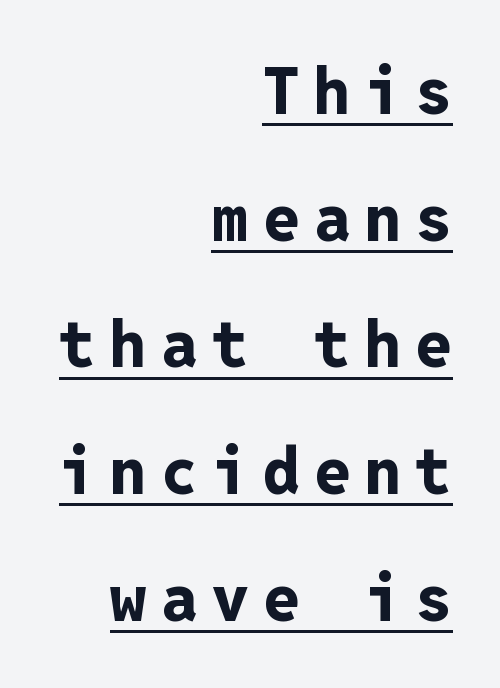
The image shows 65 px bold sans-serif type, upright, monospaced; set right-aligned, loose line spacing (1.95x), unusually wide letter spacing (+0.22 em), underlined; low stroke contrast and a medium x-height.
